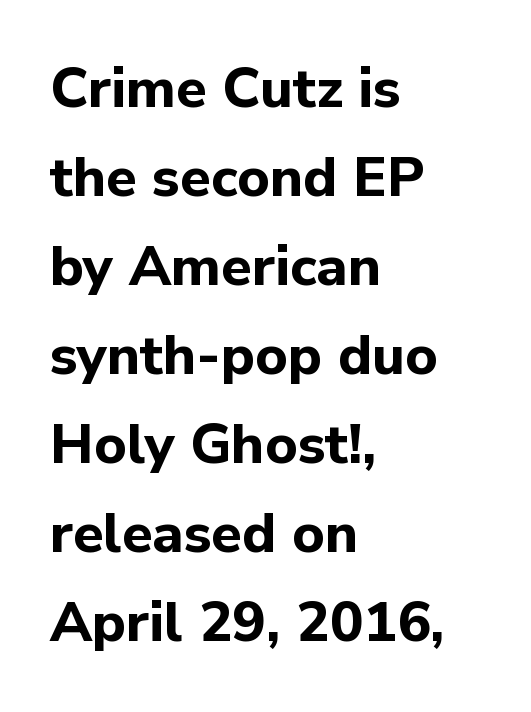
{"serif": "no", "italic": "no", "bold": "yes", "weight": "bold", "width": "normal", "stroke_contrast": "low", "x_height": "medium", "monospaced": "no", "underline": "no", "align": "left", "line_spacing": "normal", "line_spacing_ratio": 1.59, "letter_spacing": "normal", "letter_spacing_em": 0.0, "glyph_px": 56}
